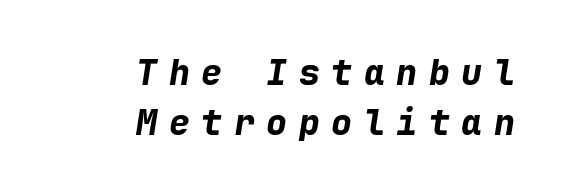
{"italic": "yes", "lean": "right", "slant_degrees": 9, "bold": "yes", "weight": "bold", "width": "normal", "stroke_contrast": "low", "x_height": "medium", "monospaced": "yes", "underline": "no", "align": "right", "line_spacing": "normal", "line_spacing_ratio": 1.43, "letter_spacing": "wide", "letter_spacing_em": 0.33, "glyph_px": 35}
